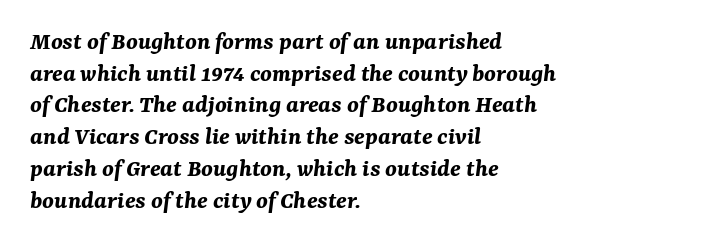
The image shows 26 px bold type, italic (leaning right); set left-aligned, line spacing 1.22x, normal letter spacing, not underlined.
